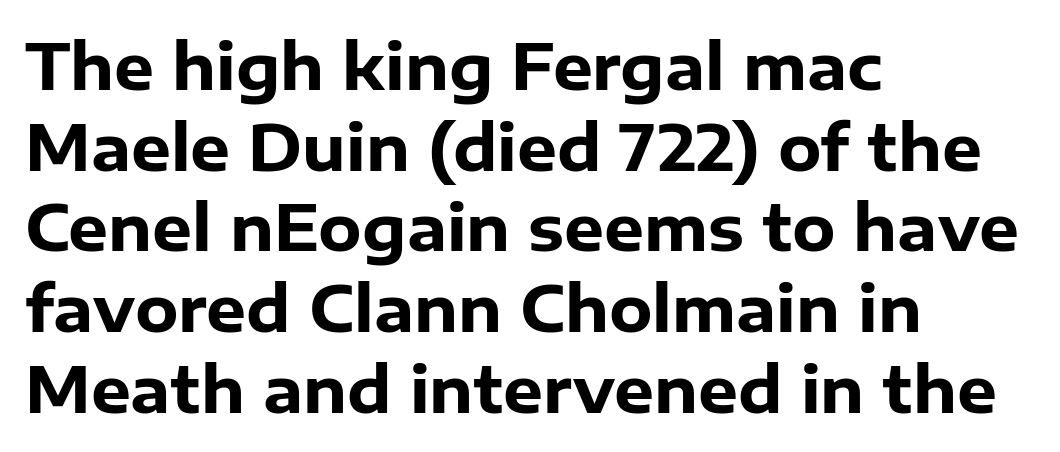
The passage shown is not underscored anywhere. Summary of vertical rhythm: regular, with standard interline spacing. Every character sits straight up, as roman type does. These words are printed bold, with thick strokes throughout. The face used here is rendered with its standard letterfit. The letters advance in unequal steps, a hallmark of proportional type.
